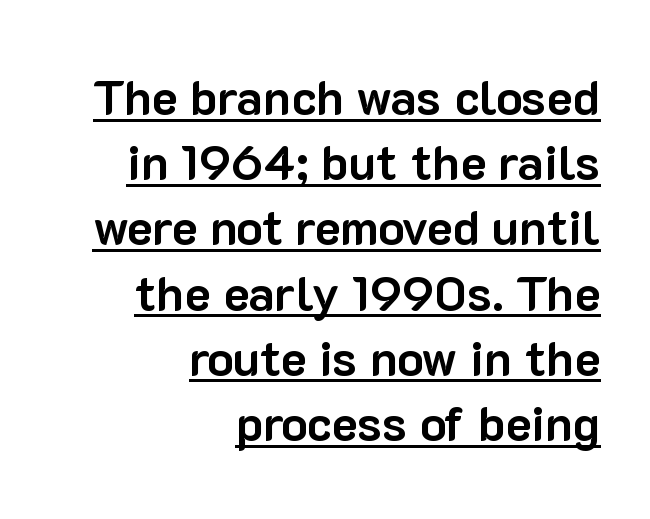
Every character sits straight up, as roman type does. If you drew a ruler down the right edge, every line would touch it. Compared with typical paragraphs, the rows here are spaced about the same. These lines are rendered in a variable-pitch font. Caption: standard tracking, unaltered.
